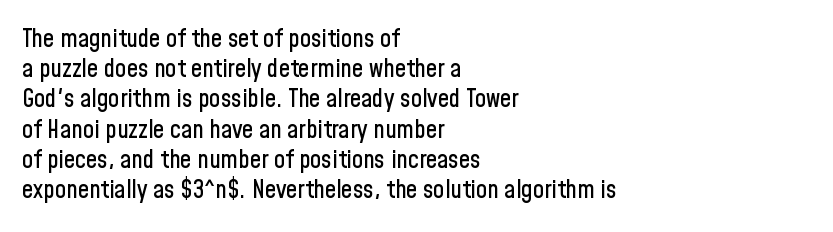
The image shows 25 px text type, upright; set left-aligned, line spacing 1.21x, normal letter spacing, not underlined.
